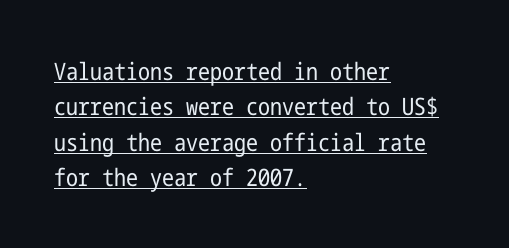
{"italic": "no", "bold": "no", "underline": "yes", "align": "left", "line_spacing": "normal", "line_spacing_ratio": 1.47, "letter_spacing": "normal", "letter_spacing_em": 0.0, "glyph_px": 24}
